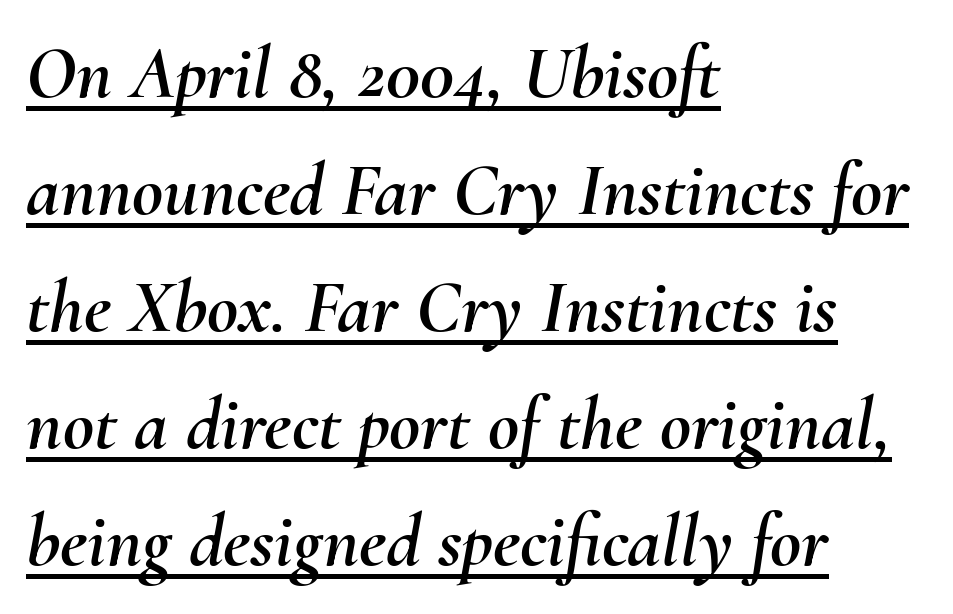
{"italic": "yes", "lean": "right", "slant_degrees": 10, "width": "normal", "stroke_contrast": "medium", "x_height": "small", "monospaced": "no", "underline": "yes", "align": "left", "line_spacing": "normal", "line_spacing_ratio": 1.54, "letter_spacing": "normal", "letter_spacing_em": 0.0, "glyph_px": 76}
